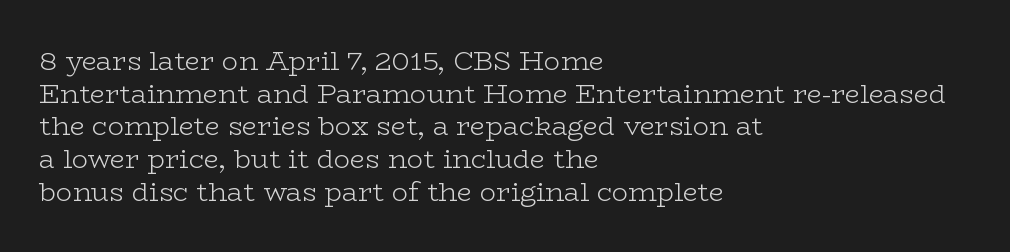
The image shows 27 px text type, upright; set left-aligned, line spacing 1.21x, normal letter spacing, not underlined.
